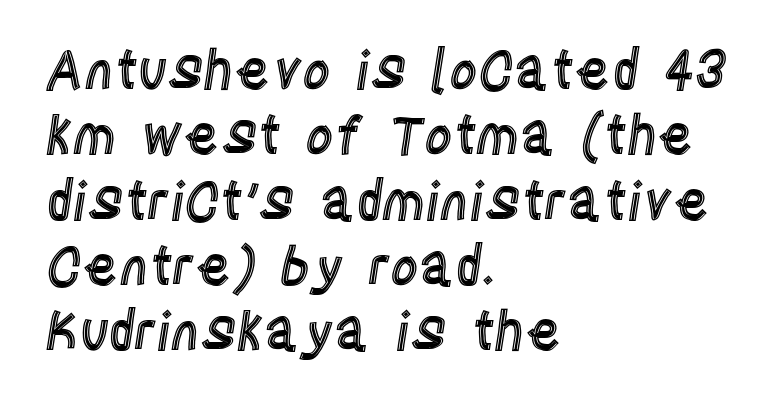
The image shows 54 px condensed type; set left-aligned, line spacing 1.21x, normal letter spacing, not underlined; a large x-height.
